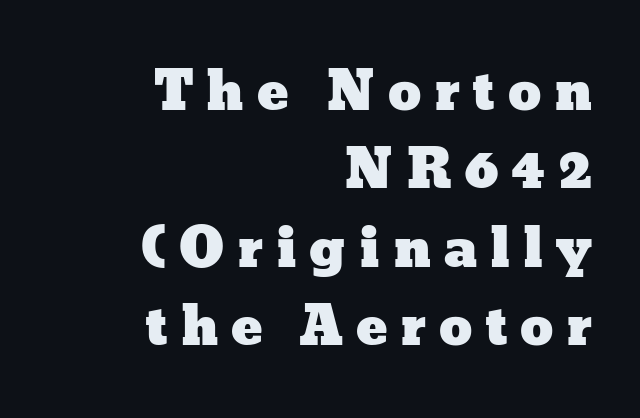
Every stem runs plumb, perpendicular to the baseline. The words here are not underlined. The leading is moderate, giving the passage an even texture. Reading down the block, your eye finds every line finishing at a fixed right position.
